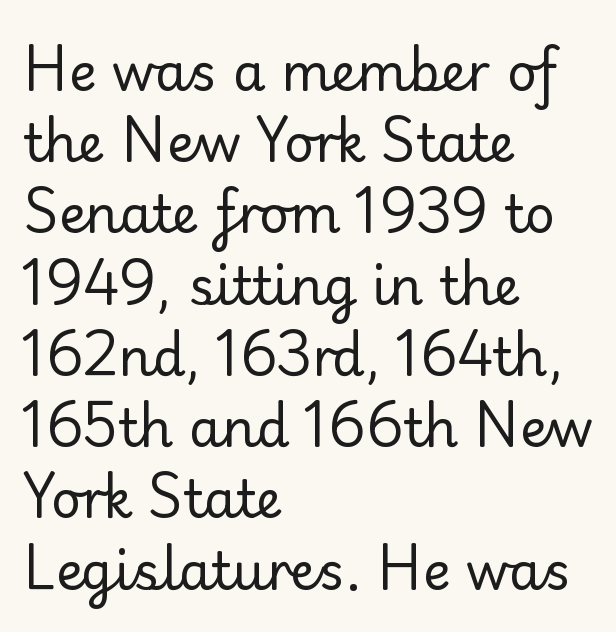
{"serif": "no", "italic": "no", "bold": "no", "weight": "regular", "width": "normal", "stroke_contrast": "low", "x_height": "small", "monospaced": "no", "underline": "no", "align": "left", "line_spacing": "normal", "line_spacing_ratio": 1.37, "letter_spacing": "normal", "letter_spacing_em": 0.0, "glyph_px": 52}
